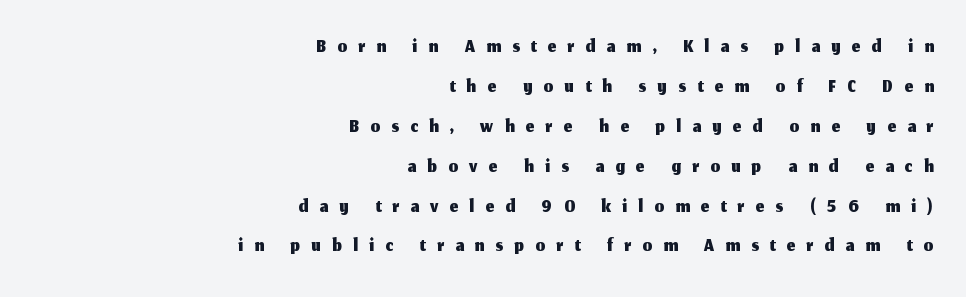
Rendered with straight, roman letterforms. Type without underlining. The leading is moderate, giving the passage an even texture. The face used here is a sans, in the tradition of grotesques and geometrics. All the whitespace from short lines collects on the left.
